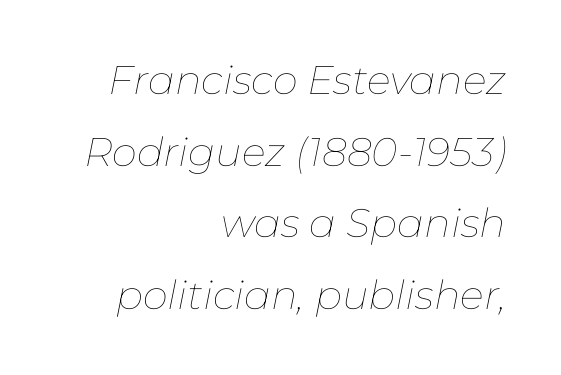
The image shows 40 px thin type, italic (leaning right); set right-aligned, line spacing 1.79x, normal letter spacing, not underlined; low stroke contrast and a medium x-height.
